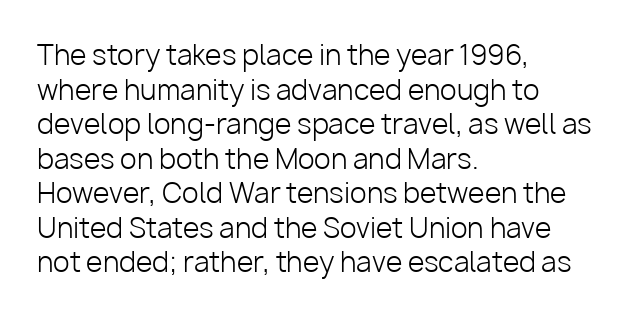
{"italic": "no", "bold": "no", "underline": "no", "align": "left", "line_spacing": "normal", "line_spacing_ratio": 1.28, "letter_spacing": "normal", "letter_spacing_em": 0.0, "glyph_px": 27}
